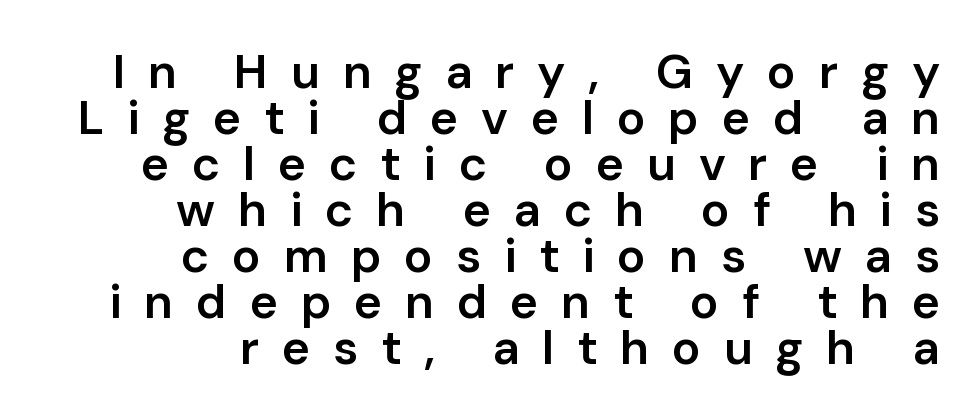
Q: Is the text bold? A: Semi-bold.
Q: Is the text italic (slanted)? A: No, it is upright.
Q: Is the typeface a serif or a sans-serif typeface? A: Sans-serif.
Q: Is the text underlined? A: No.
Q: How is the paragraph aligned? A: Right-aligned.
Q: Is the spacing between letters normal or unusually wide? A: Unusually wide.
Q: Is the spacing between lines tight, normal or loose? A: Tight.
Q: Width (condensed, normal, or wide)? A: Normal.
Q: Stroke contrast? A: Low.
Q: x-height? A: Medium.
Q: Monospaced? A: No.
